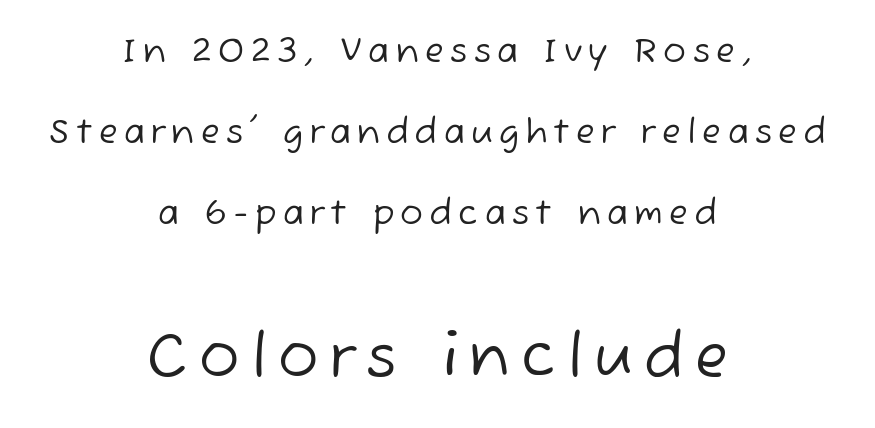
The image shows 60 px regular-weight sans-serif type; set centered, loose line spacing (2.38x), not underlined; the second (bottom) block is 1.76x larger; low stroke contrast and a medium x-height.
